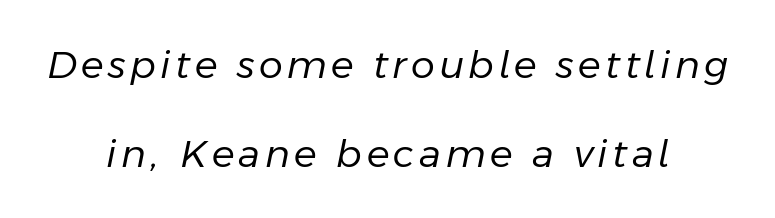
{"italic": "yes", "lean": "right", "slant_degrees": 11, "bold": "no", "weight": "regular", "width": "normal", "stroke_contrast": "low", "x_height": "medium", "monospaced": "no", "underline": "no", "align": "center", "line_spacing": "loose", "line_spacing_ratio": 2.33, "glyph_px": 38}
